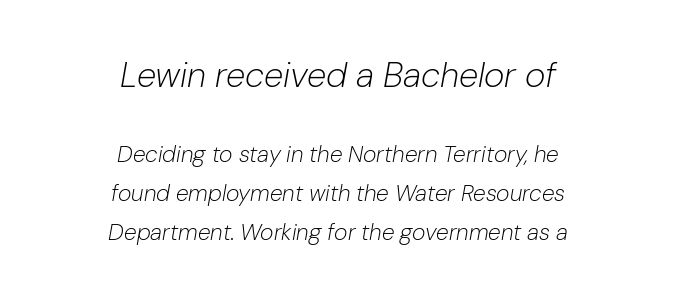
Q: Is the text bold? A: No.
Q: Is the text italic (slanted)? A: Yes, it leans right by about 10 degrees.
Q: Is the text underlined? A: No.
Q: How is the paragraph aligned? A: Centered.
Q: Is the spacing between letters normal or unusually wide? A: Normal.
Q: Is the spacing between lines tight, normal or loose? A: Normal.
Q: Which block of text is set in a larger size, the first (top) or the second (bottom)? A: The first (top) one.
Q: Width (condensed, normal, or wide)? A: Normal.
Q: Stroke contrast? A: Low.
Q: x-height? A: Medium.
Q: Monospaced? A: No.
